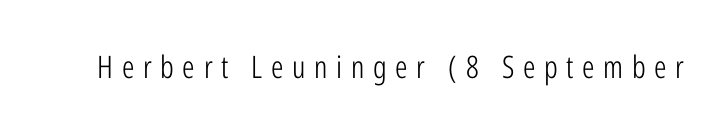
Letter spacing: wide. The face used here is proportionally spaced, like ordinary book or web type. Rule under the text: the space is simply empty. The strokes carry an ordinary text weight at most.
